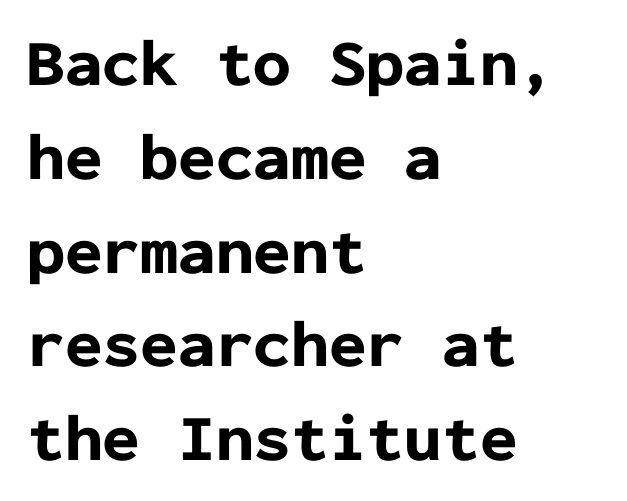
Q: Is the text bold? A: Yes.
Q: Is the text italic (slanted)? A: No, it is upright.
Q: Is the typeface a serif or a sans-serif typeface? A: Sans-serif.
Q: Is the text underlined? A: No.
Q: How is the paragraph aligned? A: Left-aligned.
Q: Is the spacing between letters normal or unusually wide? A: Normal.
Q: Is the spacing between lines tight, normal or loose? A: Normal.
Q: Width (condensed, normal, or wide)? A: Normal.
Q: Stroke contrast? A: Low.
Q: x-height? A: Medium.
Q: Monospaced? A: Yes.
